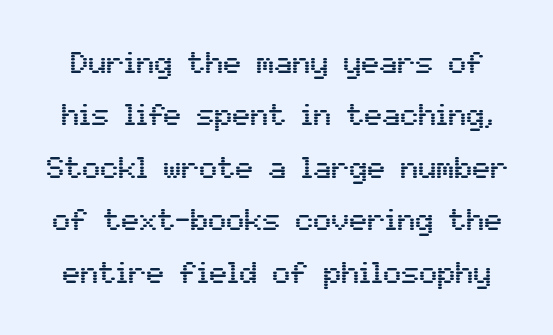
{"serif": "no", "italic": "no", "width": "normal", "stroke_contrast": "medium", "x_height": "medium", "monospaced": "no", "underline": "no", "line_spacing_ratio": 1.75, "letter_spacing": "normal", "letter_spacing_em": 0.0, "glyph_px": 30}
